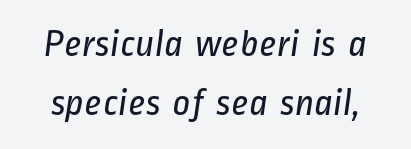
Q: Is the text bold? A: No.
Q: Is the typeface a serif or a sans-serif typeface? A: Sans-serif.
Q: Is the text underlined? A: No.
Q: Is the spacing between letters normal or unusually wide? A: Normal.
Q: Is the spacing between lines tight, normal or loose? A: Normal.
Q: Width (condensed, normal, or wide)? A: Condensed.
Q: Stroke contrast? A: Low.
Q: x-height? A: Medium.
Q: Monospaced? A: No.
